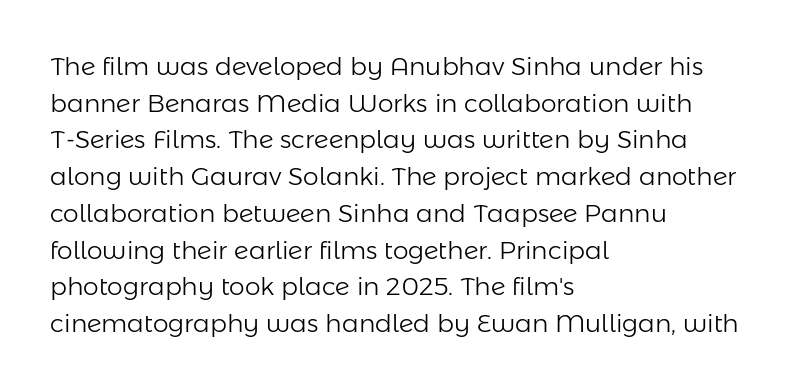
The image shows 25 px text type, upright; set left-aligned, normal line spacing (1.47x), normal letter spacing, not underlined.
